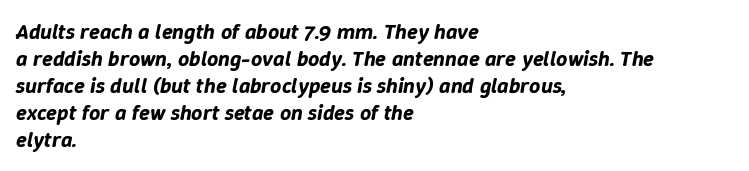
The image shows 22 px text type, italic (leaning right); set left-aligned, line spacing 1.23x, normal letter spacing, not underlined.
